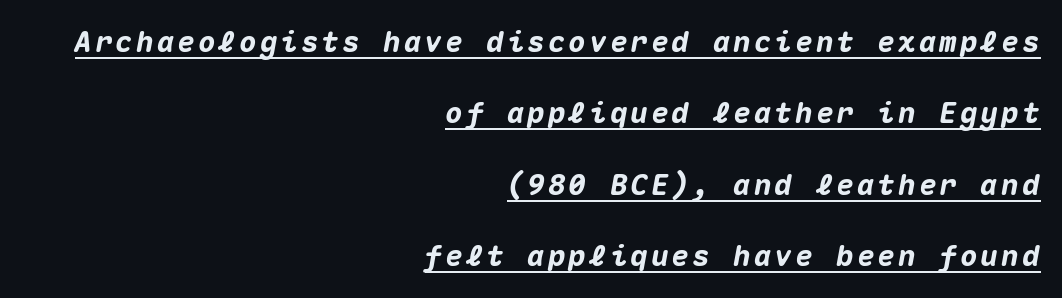
The image shows 29 px heavy type, italic (leaning right), monospaced; set right-aligned, loose line spacing (2.46x), underlined; medium stroke contrast and a medium x-height.
